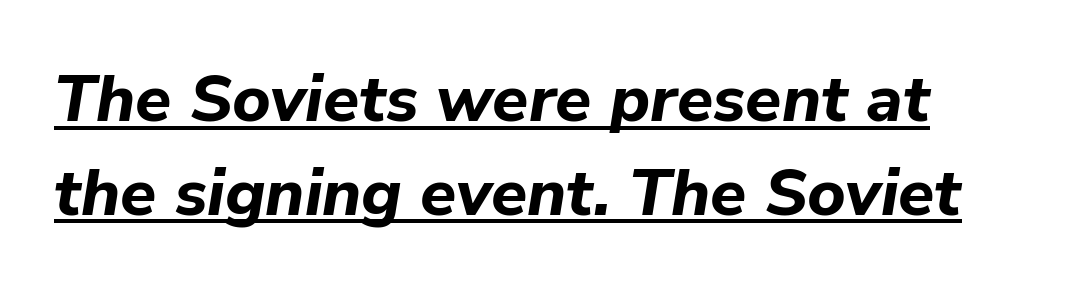
{"italic": "yes", "lean": "right", "slant_degrees": 9, "bold": "yes", "weight": "bold", "width": "normal", "stroke_contrast": "low", "x_height": "medium", "monospaced": "no", "underline": "yes", "line_spacing": "normal", "line_spacing_ratio": 1.42, "letter_spacing": "normal", "letter_spacing_em": 0.0, "glyph_px": 66}
